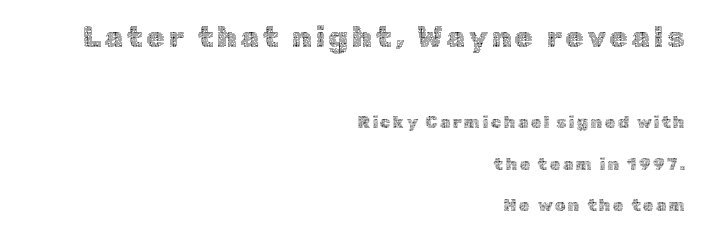
The image shows 29 px thin type, upright; set right-aligned, loose line spacing (2.42x), not underlined; the first (top) block is 1.71x larger; a medium x-height.
